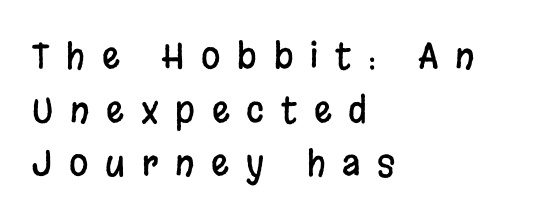
Q: Is the text italic (slanted)? A: No, it is upright.
Q: Is the typeface a serif or a sans-serif typeface? A: Sans-serif.
Q: Is the text underlined? A: No.
Q: How is the paragraph aligned? A: Left-aligned.
Q: Is the spacing between letters normal or unusually wide? A: Unusually wide.
Q: Is the spacing between lines tight, normal or loose? A: Normal.
Q: Width (condensed, normal, or wide)? A: Condensed.
Q: Stroke contrast? A: Low.
Q: x-height? A: Large.
Q: Monospaced? A: No.
